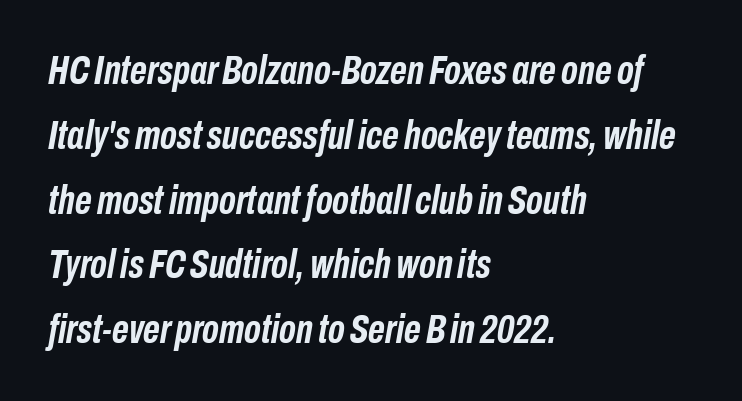
{"italic": "yes", "lean": "right", "slant_degrees": 10, "bold": "yes", "weight": "semibold", "width": "condensed", "stroke_contrast": "low", "x_height": "medium", "monospaced": "no", "underline": "no", "align": "left", "line_spacing": "normal", "line_spacing_ratio": 1.58, "letter_spacing": "normal", "letter_spacing_em": 0.0, "glyph_px": 41}
